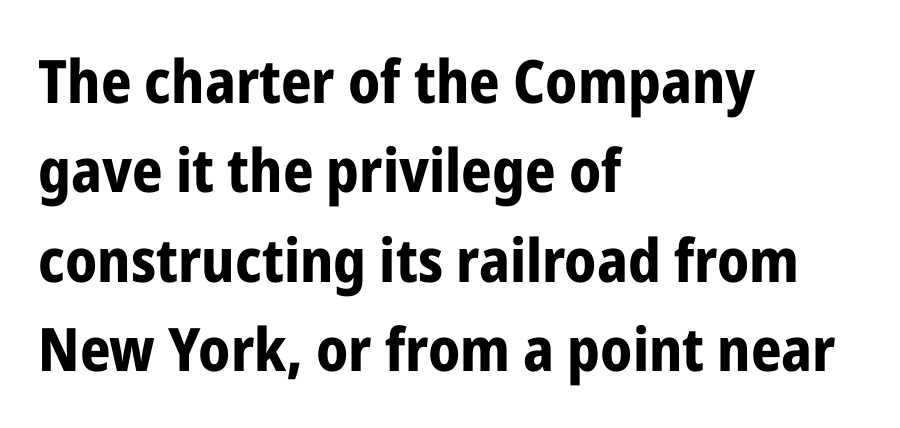
Q: Is the text bold? A: Yes.
Q: Is the text italic (slanted)? A: No, it is upright.
Q: Is the typeface a serif or a sans-serif typeface? A: Sans-serif.
Q: Is the text underlined? A: No.
Q: How is the paragraph aligned? A: Left-aligned.
Q: Is the spacing between letters normal or unusually wide? A: Normal.
Q: Is the spacing between lines tight, normal or loose? A: Normal.
Q: Width (condensed, normal, or wide)? A: Condensed.
Q: Stroke contrast? A: Low.
Q: x-height? A: Medium.
Q: Monospaced? A: No.
